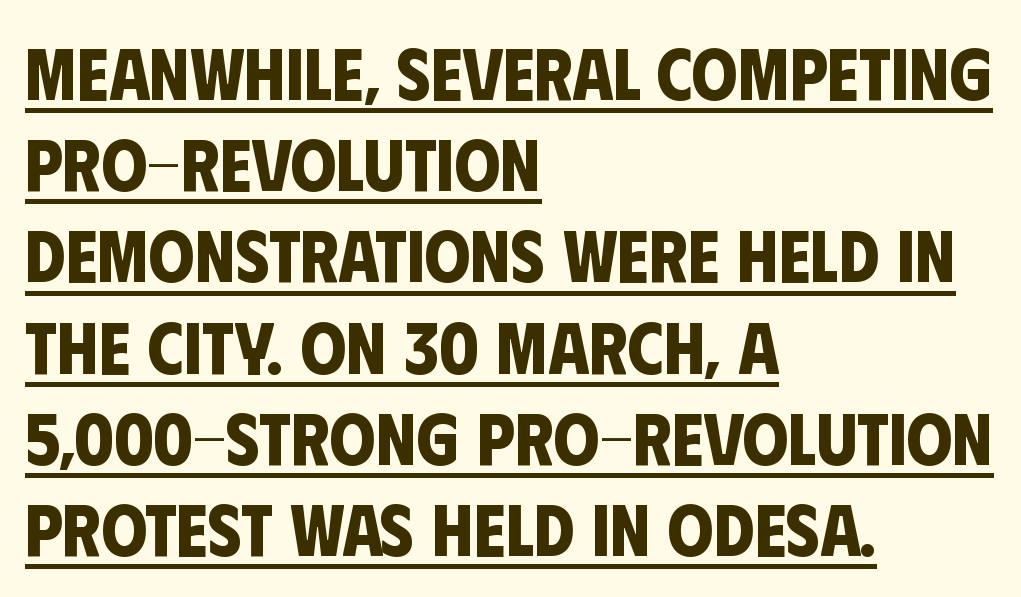
Thick stems and heavy bowls — unmistakably bold. This block has exactly the height ordinary leading produces. Tracking here is standard; glyphs follow each other at the usual distance. Nothing sits at the stroke ends, so this counts as sans-serif. Here the designer chose a conventional face with non-uniform glyph widths. A student would call this left alignment; a typographer would say flush left, rag right.
